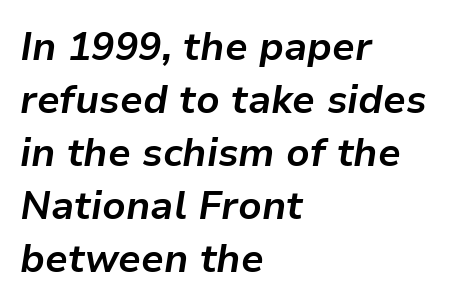
Q: Is the text bold? A: Yes.
Q: Is the text italic (slanted)? A: Yes, it leans right by about 9 degrees.
Q: Is the text underlined? A: No.
Q: How is the paragraph aligned? A: Left-aligned.
Q: Is the spacing between letters normal or unusually wide? A: Normal.
Q: Is the spacing between lines tight, normal or loose? A: Normal.
Q: Width (condensed, normal, or wide)? A: Normal.
Q: Stroke contrast? A: Low.
Q: x-height? A: Medium.
Q: Monospaced? A: No.
